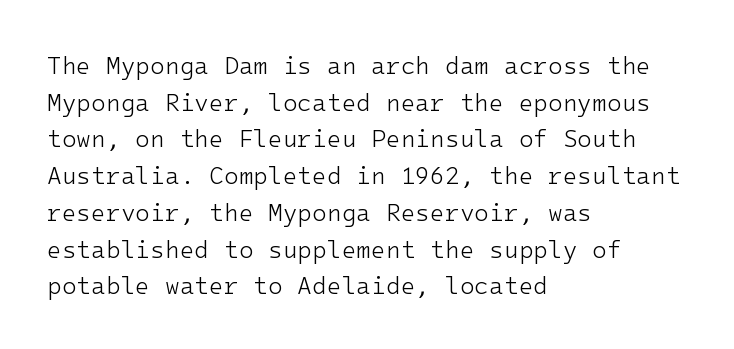
Q: Is the text bold? A: No.
Q: Is the text italic (slanted)? A: No, it is upright.
Q: Is the text underlined? A: No.
Q: How is the paragraph aligned? A: Left-aligned.
Q: Is the spacing between letters normal or unusually wide? A: Normal.
Q: Is the spacing between lines tight, normal or loose? A: Normal.
